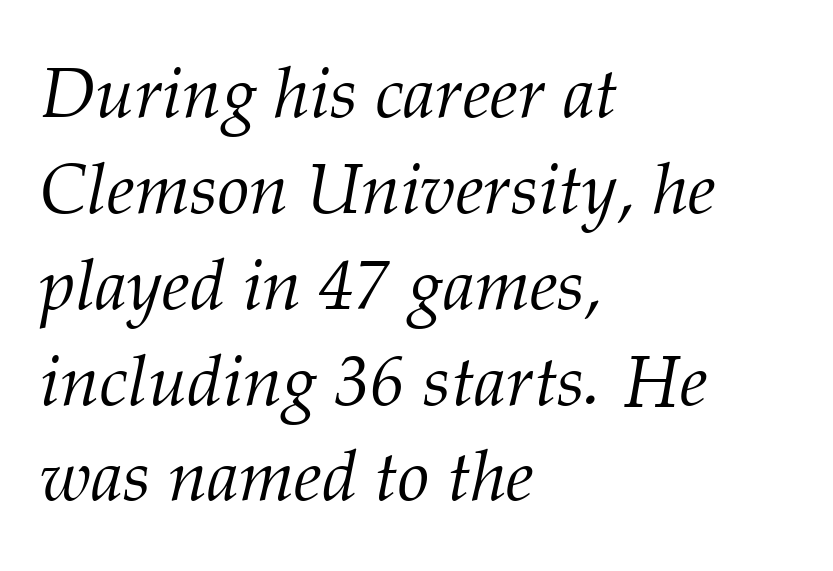
Is the type slanted? Yes — the strokes lean at a clear angle. Glance below the letters and you will spot only blank space. Alignment: flush left. Yep, those are serifs on the letters. A typesetter would call this proportional, since set widths differ per character. Reading down the column, the eye jumps a familiar distance to each next line.
